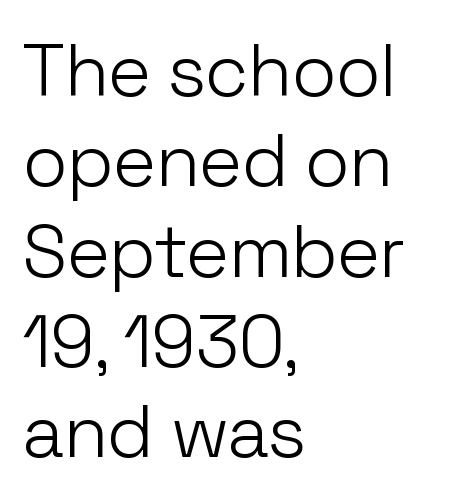
{"serif": "no", "italic": "no", "bold": "no", "weight": "light", "width": "normal", "stroke_contrast": "low", "x_height": "medium", "monospaced": "no", "underline": "no", "align": "left", "line_spacing_ratio": 1.22, "letter_spacing": "normal", "letter_spacing_em": 0.0, "glyph_px": 74}
